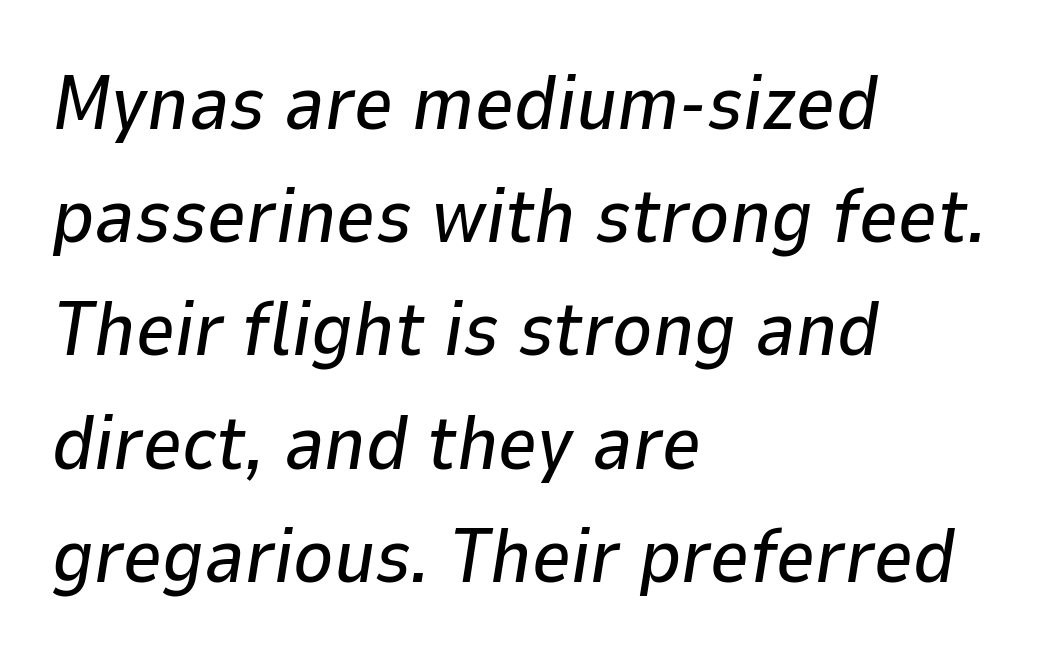
The image shows 76 px text type, italic (leaning right); set left-aligned, normal line spacing (1.49x), normal letter spacing, not underlined; low stroke contrast and a medium x-height.
